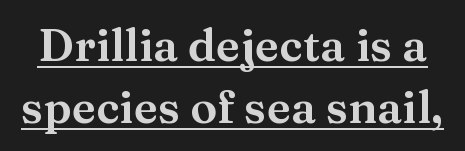
Reading down the column, the eye jumps a familiar distance to each next line. Notice how the stems are strictly vertical — no italics here. What stands out about the letter spacing? Nothing — it is the standard amount. The characters display serif detailing at their extremities.
